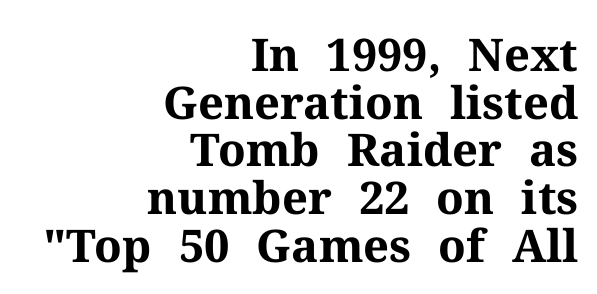
The image shows 45 px bold serif type, upright; set right-aligned, tight line spacing (1.06x), normal letter spacing, not underlined; medium stroke contrast and a medium x-height.
